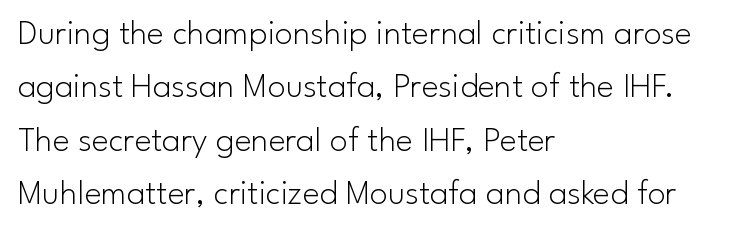
{"serif": "no", "italic": "no", "bold": "no", "weight": "light", "width": "normal", "stroke_contrast": "low", "x_height": "small", "monospaced": "no", "underline": "no", "align": "left", "line_spacing": "normal", "line_spacing_ratio": 1.48, "letter_spacing": "normal", "letter_spacing_em": 0.0, "glyph_px": 36}
